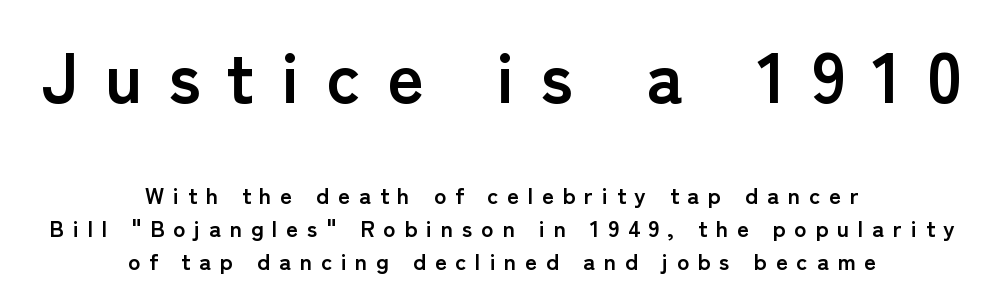
The image shows 70 px semibold sans-serif type, upright; set centered, normal line spacing (1.43x), unusually wide letter spacing (+0.38 em), not underlined; the first (top) block is 3.04x larger; low stroke contrast and a medium x-height.
